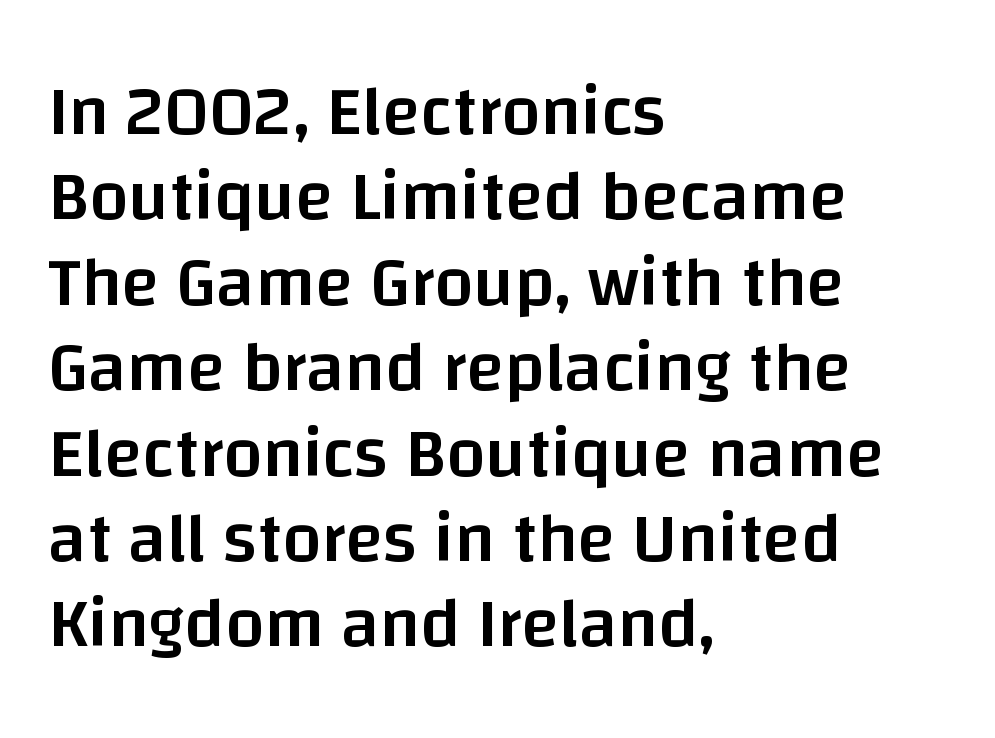
Is the letter spacing exaggerated? No — it looks like the ordinary default. When letters stand straight like this, we call the style roman or upright. Spacing verdict: proportional, widths tailored to each character. Line beginnings align vertically; line endings do not. Observe the absence of serifs on each vertical stroke in this sample.
